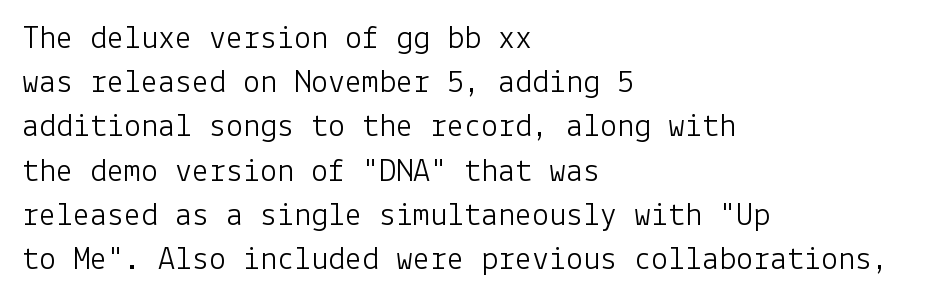
{"serif": "no", "italic": "no", "bold": "no", "weight": "light", "width": "normal", "stroke_contrast": "low", "x_height": "medium", "underline": "no", "align": "left", "line_spacing": "normal", "line_spacing_ratio": 1.3, "letter_spacing": "normal", "letter_spacing_em": 0.0, "glyph_px": 34}
